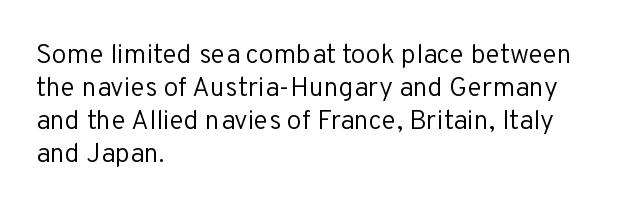
Q: Is the text bold? A: No.
Q: Is the text italic (slanted)? A: No, it is upright.
Q: Is the text underlined? A: No.
Q: How is the paragraph aligned? A: Left-aligned.
Q: Is the spacing between letters normal or unusually wide? A: Normal.
